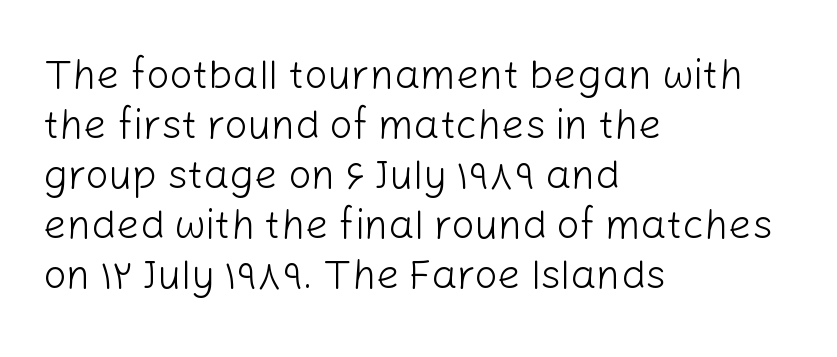
The image shows 41 px light sans-serif type, upright; set left-aligned, line spacing 1.22x, normal letter spacing, not underlined; low stroke contrast and a medium x-height.
